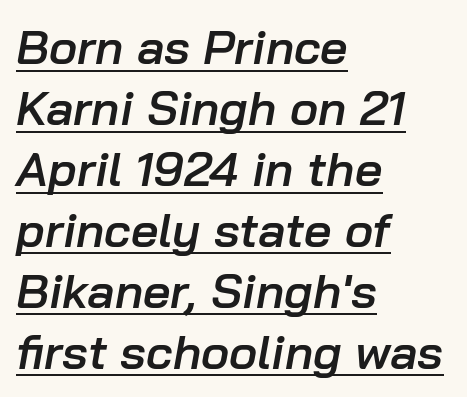
The image shows 48 px semibold type, italic (leaning right); set left-aligned, normal line spacing (1.27x), normal letter spacing, underlined; low stroke contrast and a medium x-height.
